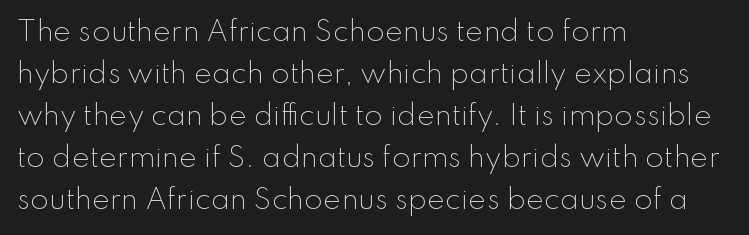
The image shows 27 px text type, upright; set left-aligned, normal line spacing (1.56x), normal letter spacing, not underlined.
